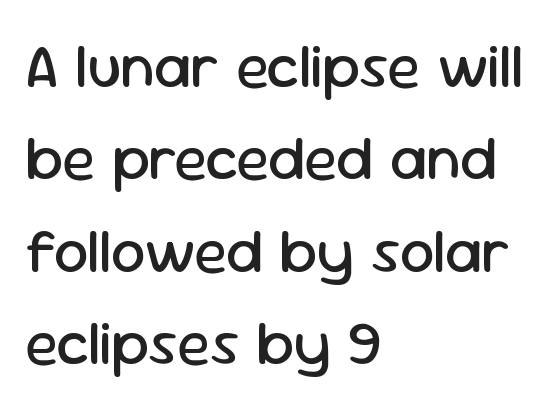
Q: Is the text bold? A: No.
Q: Is the text italic (slanted)? A: No, it is upright.
Q: Is the typeface a serif or a sans-serif typeface? A: Sans-serif.
Q: Is the text underlined? A: No.
Q: How is the paragraph aligned? A: Left-aligned.
Q: Is the spacing between letters normal or unusually wide? A: Normal.
Q: Is the spacing between lines tight, normal or loose? A: Normal.
Q: Width (condensed, normal, or wide)? A: Normal.
Q: Stroke contrast? A: Low.
Q: x-height? A: Medium.
Q: Monospaced? A: No.
